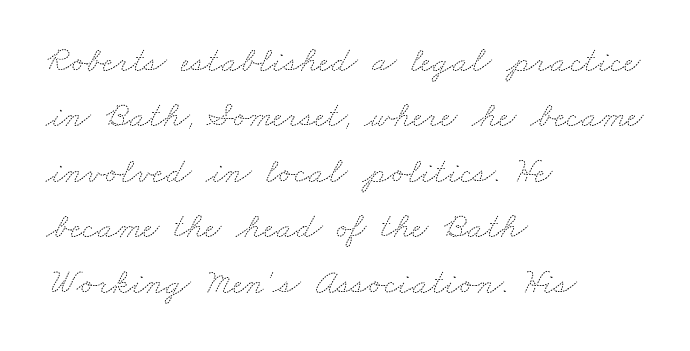
Look at the tracking — it's just the regular setting, nothing added. Do the characters align in a grid? No, the font is proportional. Beneath every word, the page is bare. Caption: multi-line text, flush left, ragged right. Horizontal bands of white between lines are of average thickness.
